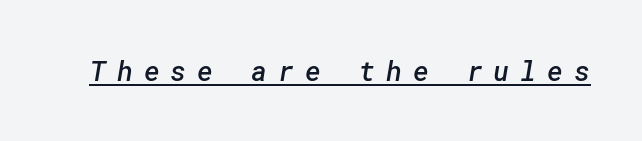
The image shows 27 px text type; set unusually wide letter spacing (+0.41 em), underlined.
